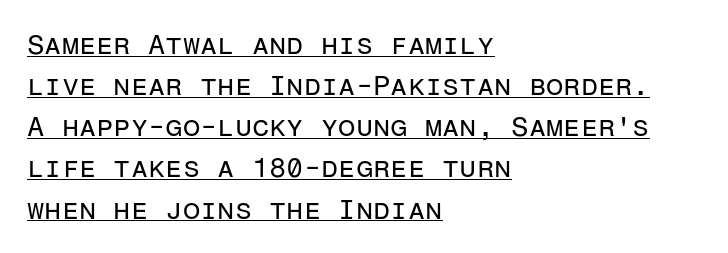
Q: Is the text bold? A: No.
Q: Is the text italic (slanted)? A: No, it is upright.
Q: Is the typeface a serif or a sans-serif typeface? A: Sans-serif.
Q: Is the text underlined? A: Yes.
Q: How is the paragraph aligned? A: Left-aligned.
Q: Is the spacing between letters normal or unusually wide? A: Normal.
Q: Is the spacing between lines tight, normal or loose? A: Normal.
Q: Width (condensed, normal, or wide)? A: Normal.
Q: Stroke contrast? A: Low.
Q: x-height? A: Medium.
Q: Monospaced? A: Yes.
